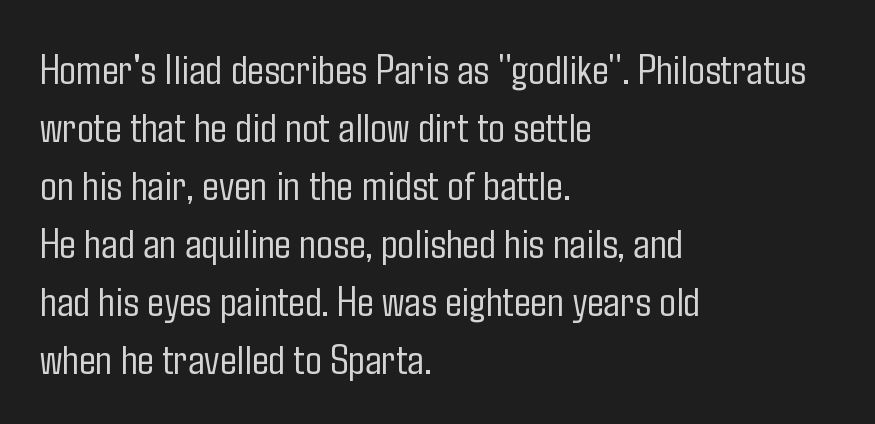
Q: Is the text bold? A: No.
Q: Is the text italic (slanted)? A: No, it is upright.
Q: Is the typeface a serif or a sans-serif typeface? A: Sans-serif.
Q: Is the text underlined? A: No.
Q: How is the paragraph aligned? A: Left-aligned.
Q: Is the spacing between letters normal or unusually wide? A: Normal.
Q: Is the spacing between lines tight, normal or loose? A: Normal.
Q: Width (condensed, normal, or wide)? A: Condensed.
Q: Stroke contrast? A: Low.
Q: x-height? A: Medium.
Q: Monospaced? A: No.
